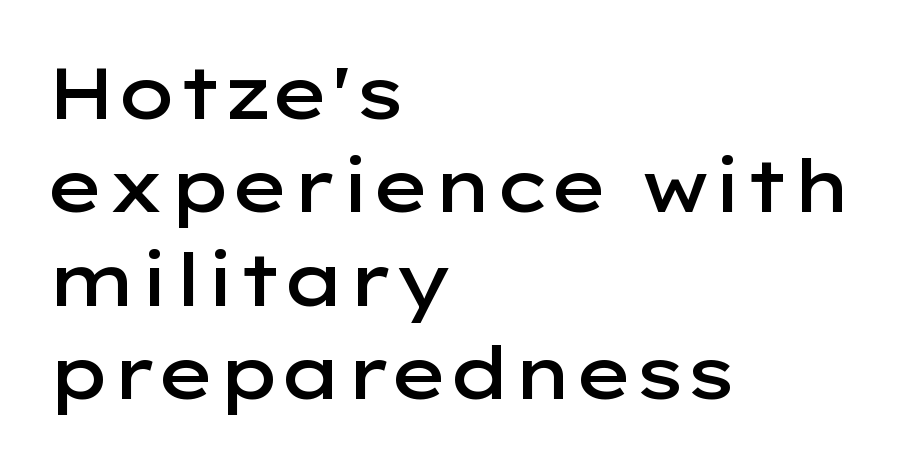
Q: Is the text bold? A: Semi-bold.
Q: Is the text italic (slanted)? A: No, it is upright.
Q: Is the typeface a serif or a sans-serif typeface? A: Sans-serif.
Q: Is the text underlined? A: No.
Q: How is the paragraph aligned? A: Left-aligned.
Q: Is the spacing between letters normal or unusually wide? A: Normal.
Q: Is the spacing between lines tight, normal or loose? A: Normal.
Q: Width (condensed, normal, or wide)? A: Wide.
Q: Stroke contrast? A: Low.
Q: x-height? A: Medium.
Q: Monospaced? A: No.
